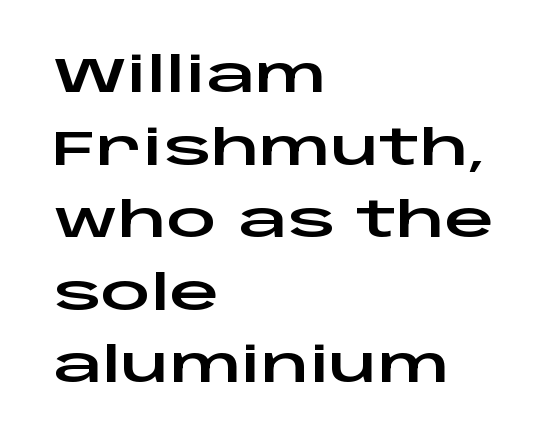
Q: Is the text italic (slanted)? A: No, it is upright.
Q: Is the typeface a serif or a sans-serif typeface? A: Sans-serif.
Q: Is the text underlined? A: No.
Q: How is the paragraph aligned? A: Left-aligned.
Q: Is the spacing between letters normal or unusually wide? A: Normal.
Q: Is the spacing between lines tight, normal or loose? A: Normal.
Q: Width (condensed, normal, or wide)? A: Wide.
Q: Stroke contrast? A: Low.
Q: x-height? A: Large.
Q: Monospaced? A: No.
